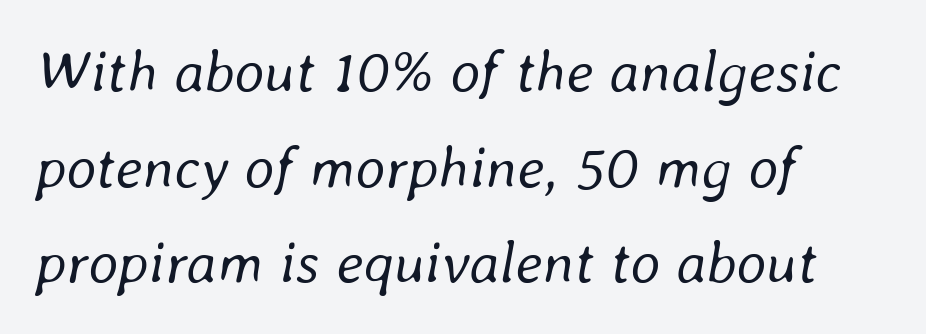
Q: Is the text bold? A: No.
Q: Is the text italic (slanted)? A: Yes, it leans right by about 8 degrees.
Q: Is the text underlined? A: No.
Q: How is the paragraph aligned? A: Left-aligned.
Q: Is the spacing between letters normal or unusually wide? A: Normal.
Q: Is the spacing between lines tight, normal or loose? A: Normal.
Q: Width (condensed, normal, or wide)? A: Normal.
Q: Stroke contrast? A: Low.
Q: x-height? A: Medium.
Q: Monospaced? A: No.
